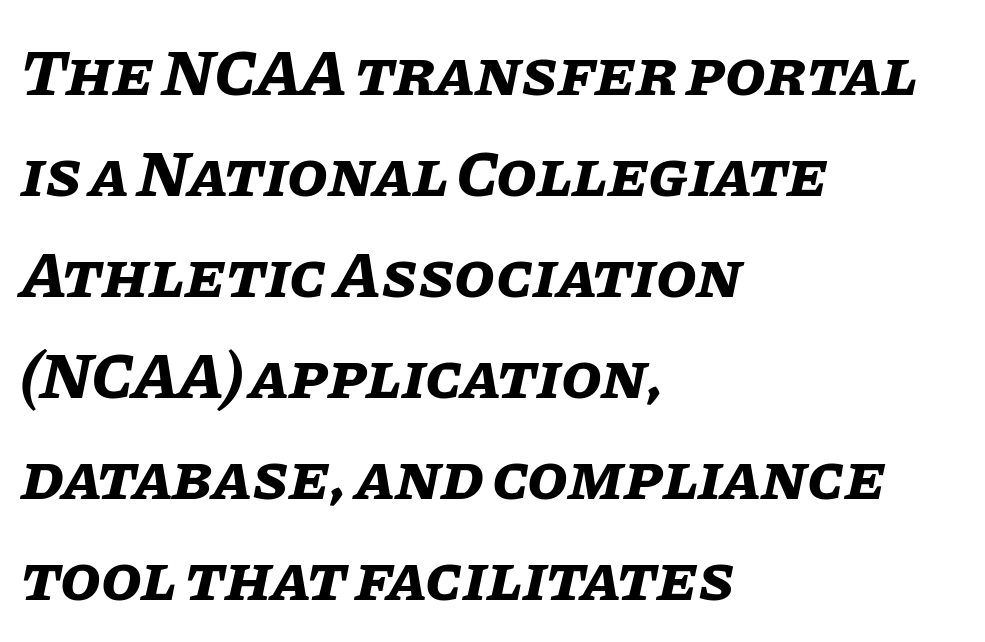
Q: Is the text bold? A: Yes.
Q: Is the text italic (slanted)? A: Yes, it leans right by about 11 degrees.
Q: Is the text underlined? A: No.
Q: How is the paragraph aligned? A: Left-aligned.
Q: Is the spacing between letters normal or unusually wide? A: Normal.
Q: Is the spacing between lines tight, normal or loose? A: Normal.
Q: Width (condensed, normal, or wide)? A: Normal.
Q: Stroke contrast? A: Low.
Q: x-height? A: Large.
Q: Monospaced? A: No.
